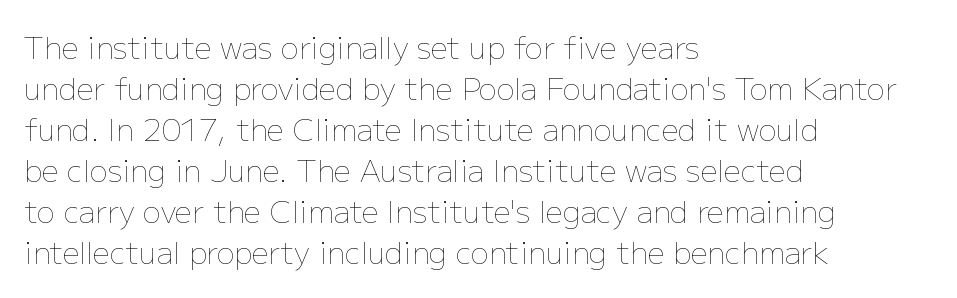
Q: Is the text bold? A: No.
Q: Is the text italic (slanted)? A: No, it is upright.
Q: Is the text underlined? A: No.
Q: How is the paragraph aligned? A: Left-aligned.
Q: Is the spacing between letters normal or unusually wide? A: Normal.
Q: Is the spacing between lines tight, normal or loose? A: Normal.
Q: Width (condensed, normal, or wide)? A: Normal.
Q: Stroke contrast? A: Low.
Q: x-height? A: Medium.
Q: Monospaced? A: No.
